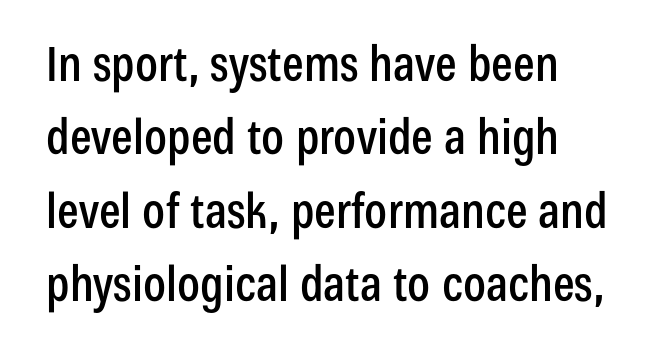
The image shows 48 px condensed sans-serif type, upright; set left-aligned, normal line spacing (1.53x), normal letter spacing, not underlined; low stroke contrast and a medium x-height.
